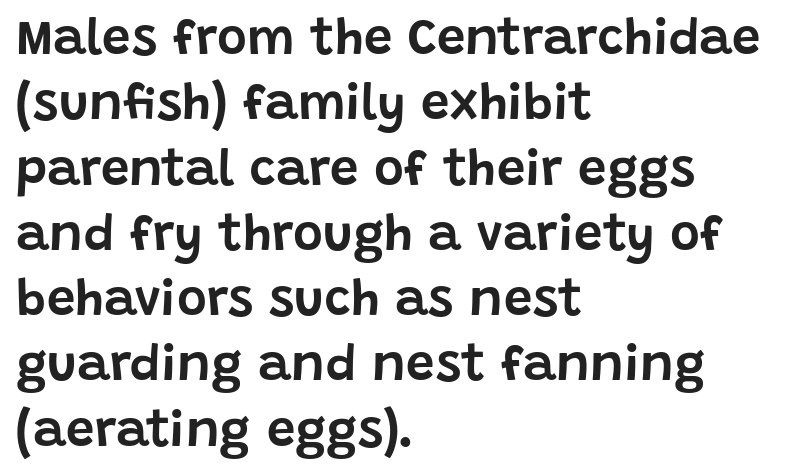
The image shows 51 px sans-serif type, upright; set left-aligned, normal line spacing (1.28x), normal letter spacing, not underlined; low stroke contrast and a large x-height.
